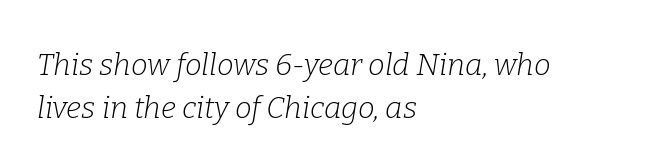
Typographically, this falls in the serif category. Stems here are at most as thick as an everyday book face. Whoever set this chose a conventional vertical rhythm. Looks like regular typesetting: each glyph gets only the width it needs. Would a proofreader flag this as italicized? Yes. The horizontal fit of the characters is conventional and even.
